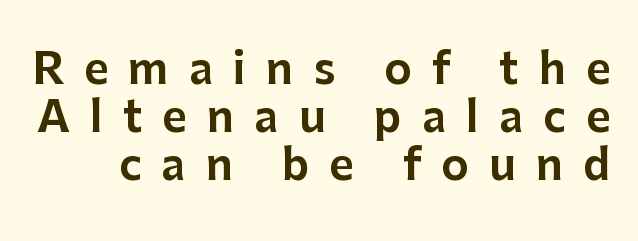
Honestly, there is no underline to notice here at all. Summary of vertical rhythm: compact, with narrow interline spacing. Display-style spreading of the glyphs; the letterfit is very open. Does the lettering tilt? It doesn't — this is upright. The characters display no serif detailing; their extremities are plain.
